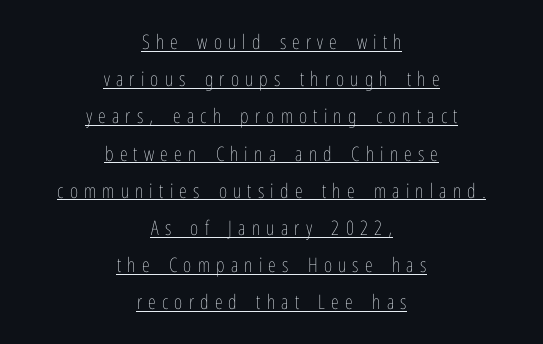
Counters stay open thanks to moderate or lighter strokes. Look at the tracking — it's clearly loosened, letters drifting apart. The paragraph shown floats in the horizontal middle. The typesetter has applied underlining to the passage shown. In terms of posture, this sample is upright.
